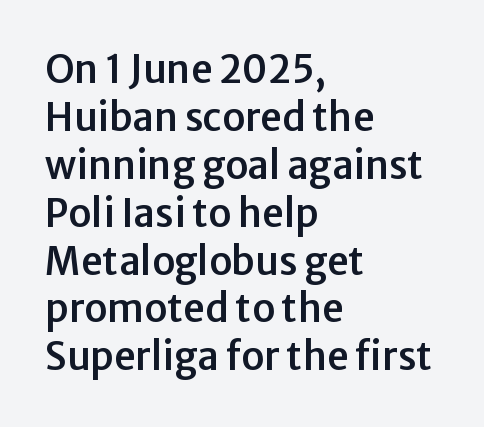
{"serif": "no", "italic": "no", "width": "normal", "stroke_contrast": "low", "x_height": "medium", "monospaced": "no", "underline": "no", "align": "left", "line_spacing": "normal", "line_spacing_ratio": 1.26, "letter_spacing": "normal", "letter_spacing_em": 0.0, "glyph_px": 38}
